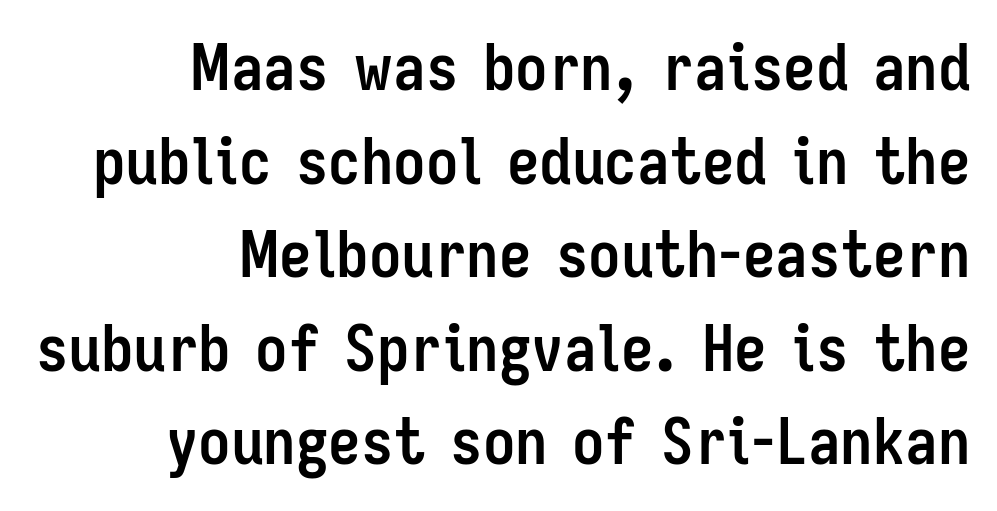
Q: Is the text bold? A: Yes.
Q: Is the text italic (slanted)? A: No, it is upright.
Q: Is the typeface a serif or a sans-serif typeface? A: Sans-serif.
Q: Is the text underlined? A: No.
Q: How is the paragraph aligned? A: Right-aligned.
Q: Is the spacing between letters normal or unusually wide? A: Normal.
Q: Is the spacing between lines tight, normal or loose? A: Normal.
Q: Width (condensed, normal, or wide)? A: Condensed.
Q: Stroke contrast? A: Low.
Q: x-height? A: Medium.
Q: Monospaced? A: No.
